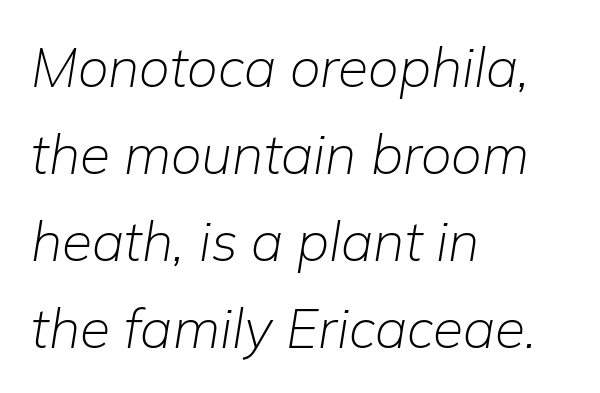
Q: Is the text bold? A: No.
Q: Is the text italic (slanted)? A: Yes, it leans right by about 9 degrees.
Q: Is the text underlined? A: No.
Q: How is the paragraph aligned? A: Left-aligned.
Q: Is the spacing between letters normal or unusually wide? A: Normal.
Q: Is the spacing between lines tight, normal or loose? A: Normal.
Q: Width (condensed, normal, or wide)? A: Normal.
Q: Stroke contrast? A: Low.
Q: x-height? A: Medium.
Q: Monospaced? A: No.
